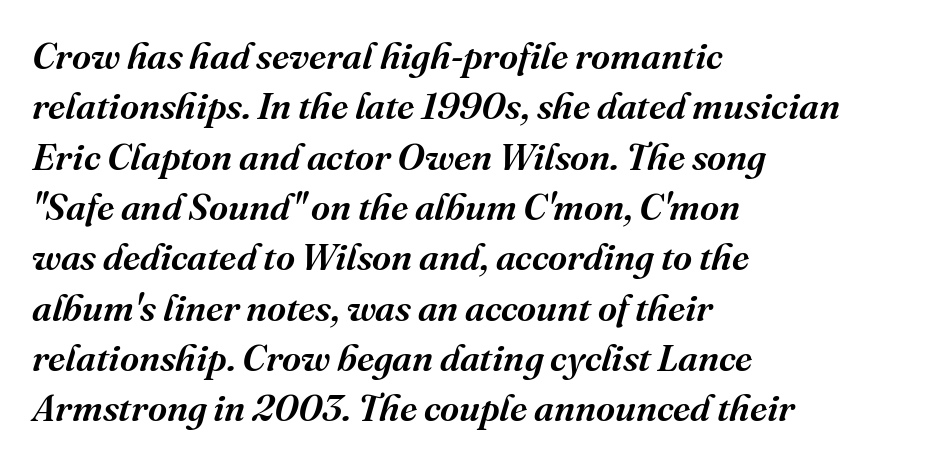
{"serif": "yes", "italic": "yes", "lean": "right", "slant_degrees": 16, "width": "normal", "stroke_contrast": "medium", "x_height": "medium", "monospaced": "no", "underline": "no", "align": "left", "line_spacing": "normal", "line_spacing_ratio": 1.36, "letter_spacing": "normal", "letter_spacing_em": 0.0, "glyph_px": 37}
